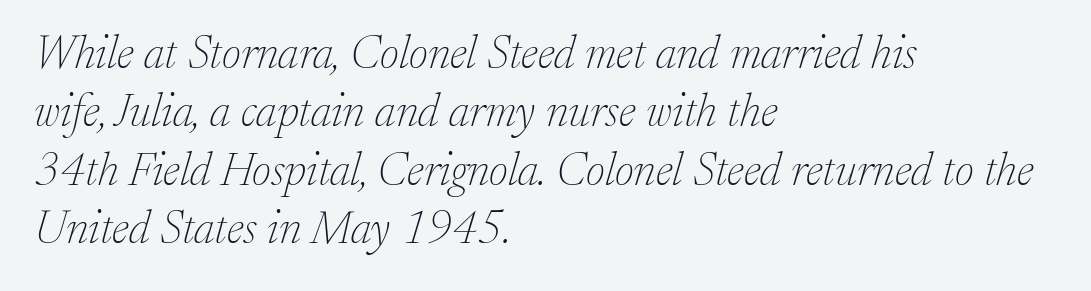
The image shows 46 px thin serif type, italic (leaning right); set left-aligned, normal line spacing (1.27x), normal letter spacing, not underlined; low stroke contrast and a medium x-height.
